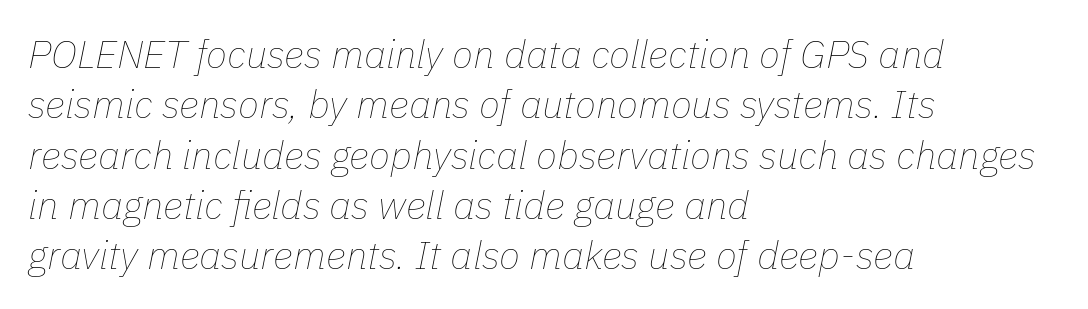
Q: Is the text bold? A: No.
Q: Is the text italic (slanted)? A: Yes, it leans right by about 11 degrees.
Q: Is the text underlined? A: No.
Q: How is the paragraph aligned? A: Left-aligned.
Q: Is the spacing between letters normal or unusually wide? A: Normal.
Q: Is the spacing between lines tight, normal or loose? A: Normal.
Q: Width (condensed, normal, or wide)? A: Normal.
Q: Stroke contrast? A: Low.
Q: x-height? A: Medium.
Q: Monospaced? A: No.
